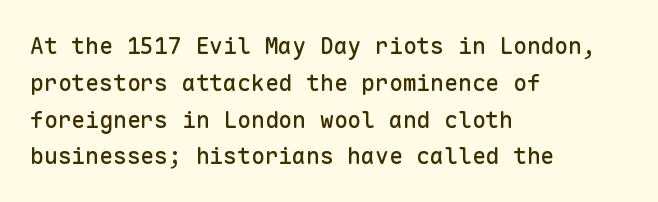
{"italic": "no", "underline": "no", "align": "left", "line_spacing": "normal", "line_spacing_ratio": 1.6, "letter_spacing": "normal", "letter_spacing_em": 0.0, "glyph_px": 23}
